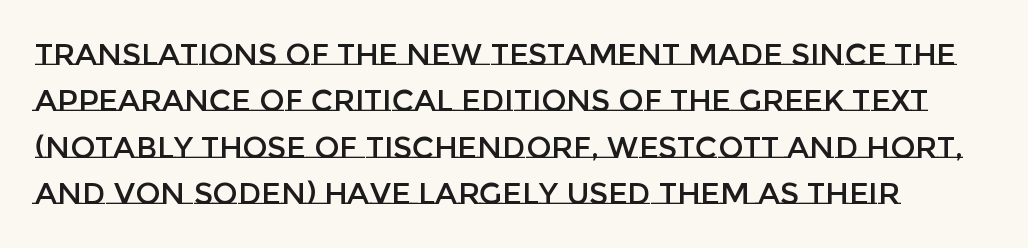
The image shows 30 px text type, upright; set normal line spacing (1.55x), normal letter spacing, not underlined; low stroke contrast and a large x-height.
